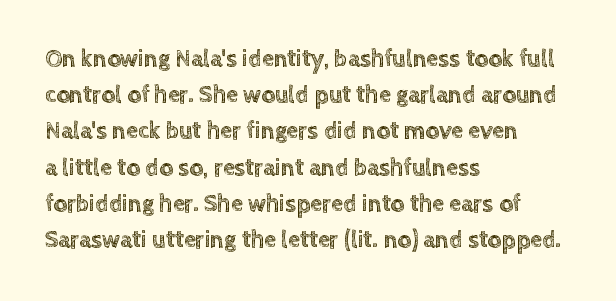
Leading: standard. Ascenders rise straight up at ninety degrees. Nobody drew a line under any word here. Here the glyphs are tracked normally, forming tight word shapes. All the whitespace from short lines collects on the right.
